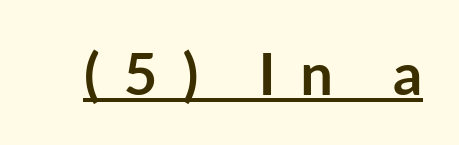
Font category for this specimen: sans-serif. Unlike italic type, these characters show no tilt at all. The lettering is marked with a stroke running underneath it. The tracking jumps out immediately: characters are airy and widely separated. Thick stems and heavy bowls — unmistakably bold.
